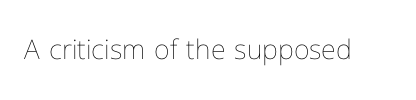
{"italic": "no", "bold": "no", "underline": "no", "letter_spacing": "normal", "letter_spacing_em": 0.0, "glyph_px": 27}
